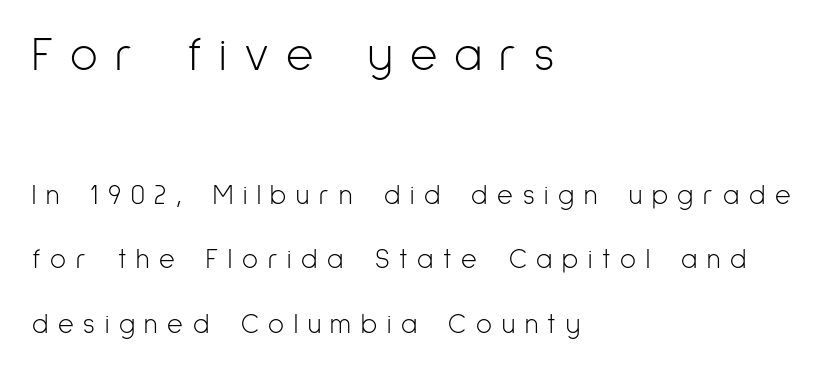
Q: Is the text bold? A: No.
Q: Is the text italic (slanted)? A: No, it is upright.
Q: Is the typeface a serif or a sans-serif typeface? A: Sans-serif.
Q: Is the text underlined? A: No.
Q: How is the paragraph aligned? A: Left-aligned.
Q: Is the spacing between letters normal or unusually wide? A: Unusually wide.
Q: Is the spacing between lines tight, normal or loose? A: Loose.
Q: Which block of text is set in a larger size, the first (top) or the second (bottom)? A: The first (top) one.
Q: Width (condensed, normal, or wide)? A: Condensed.
Q: Stroke contrast? A: Low.
Q: x-height? A: Medium.
Q: Monospaced? A: No.
